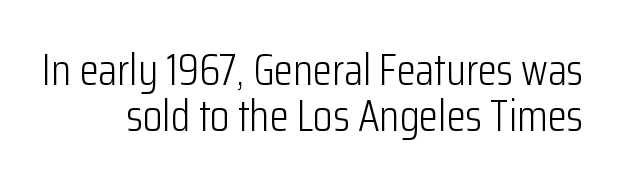
Q: Is the text bold? A: No.
Q: Is the text italic (slanted)? A: No, it is upright.
Q: Is the typeface a serif or a sans-serif typeface? A: Sans-serif.
Q: Is the text underlined? A: No.
Q: Is the spacing between letters normal or unusually wide? A: Normal.
Q: Is the spacing between lines tight, normal or loose? A: Tight.
Q: Width (condensed, normal, or wide)? A: Condensed.
Q: Stroke contrast? A: Low.
Q: x-height? A: Medium.
Q: Monospaced? A: No.
